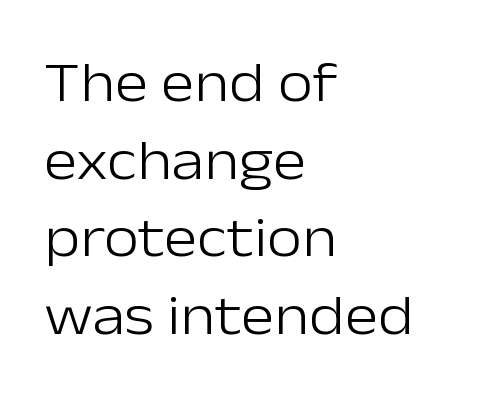
The image shows 57 px light sans-serif type, upright; set left-aligned, normal line spacing (1.36x), normal letter spacing, not underlined; low stroke contrast and a medium x-height.
